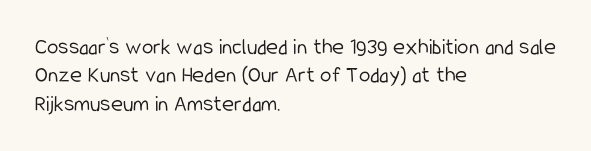
Q: Is the text bold? A: No.
Q: Is the text italic (slanted)? A: No, it is upright.
Q: Is the text underlined? A: No.
Q: How is the paragraph aligned? A: Left-aligned.
Q: Is the spacing between letters normal or unusually wide? A: Normal.
